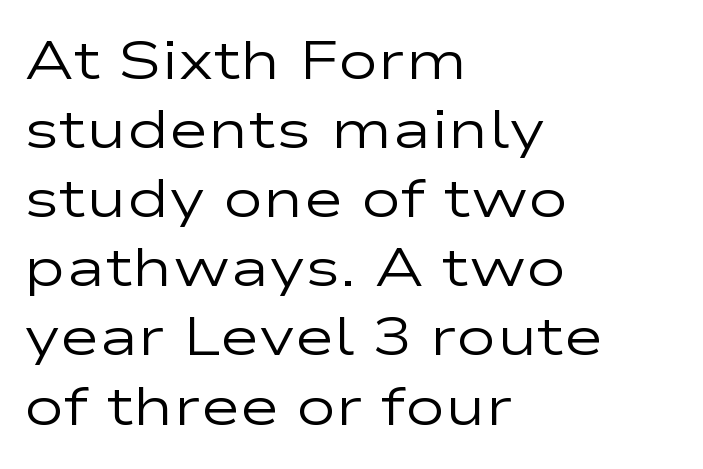
When letters stand straight like this, we call the style roman or upright. Does the type have serifs? No, each stem ends abruptly. The compositor pushed each line to the left boundary. Standard letterfit; no display-style spreading of the glyphs. No extra ink here — the face is not bold.
